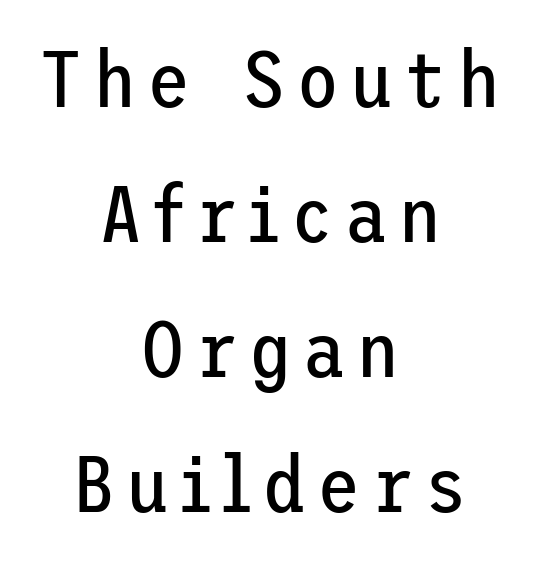
Only glyphs here, with clear space below each row. When letters stand straight like this, we call the style roman or upright. Nothing sits at the stroke ends, so this counts as sans-serif. Ink coverage per letter is moderate at most.
